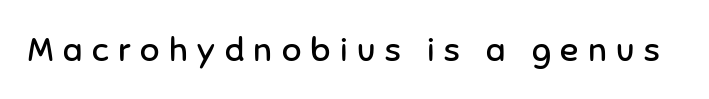
Q: Is the text bold? A: No.
Q: Is the text italic (slanted)? A: No, it is upright.
Q: Is the typeface a serif or a sans-serif typeface? A: Sans-serif.
Q: Is the text underlined? A: No.
Q: Is the spacing between letters normal or unusually wide? A: Unusually wide.
Q: Width (condensed, normal, or wide)? A: Normal.
Q: Stroke contrast? A: Low.
Q: x-height? A: Medium.
Q: Monospaced? A: No.
